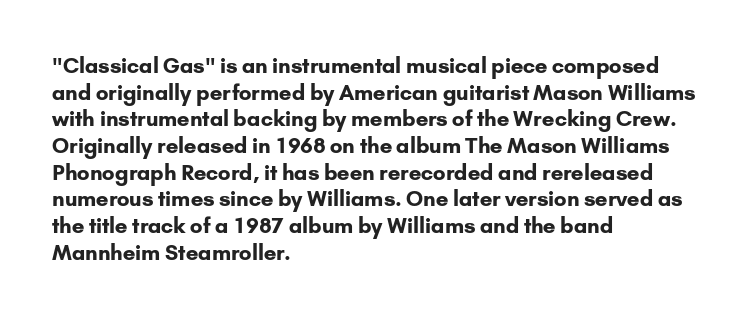
Honestly, the row spacing looks completely unremarkable. Posture: upright roman. Plenty of ink on the page — the face is bold. Typeset ragged right — the left edge is the straight one.
